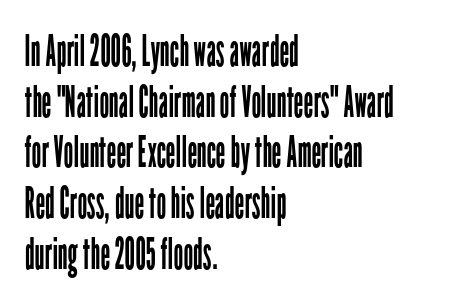
{"serif": "no", "italic": "no", "bold": "no", "weight": "regular", "width": "condensed", "stroke_contrast": "low", "x_height": "medium", "monospaced": "no", "underline": "no", "align": "left", "line_spacing_ratio": 1.18, "letter_spacing": "normal", "letter_spacing_em": 0.0, "glyph_px": 43}
